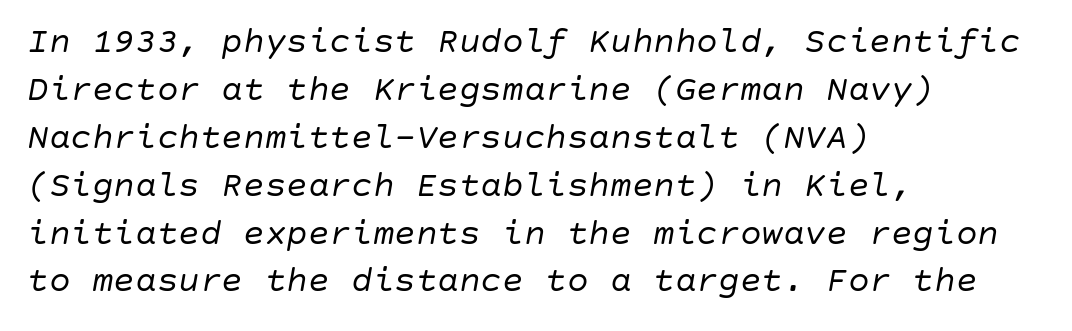
The image shows 36 px regular-weight type, italic (leaning right); set left-aligned, normal line spacing (1.33x), normal letter spacing, not underlined; low stroke contrast and a large x-height.
